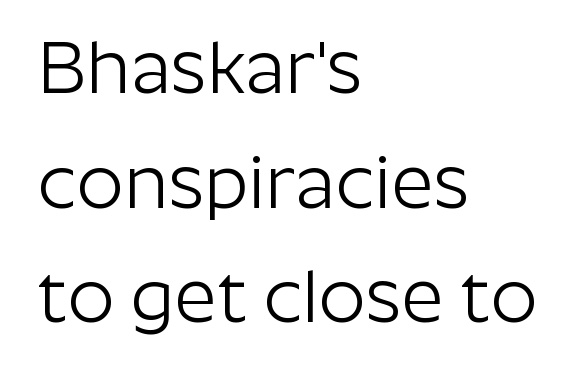
The image shows 74 px light sans-serif type, upright; set left-aligned, normal line spacing (1.55x), normal letter spacing, not underlined; low stroke contrast and a medium x-height.
